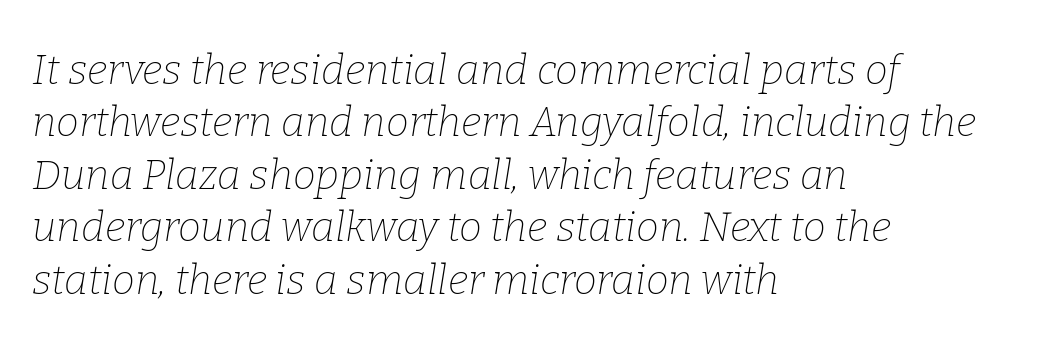
{"serif": "yes", "italic": "yes", "lean": "right", "slant_degrees": 9, "bold": "no", "weight": "thin", "width": "normal", "stroke_contrast": "low", "x_height": "medium", "monospaced": "no", "underline": "no", "align": "left", "line_spacing": "normal", "line_spacing_ratio": 1.28, "letter_spacing": "normal", "letter_spacing_em": 0.0, "glyph_px": 41}
